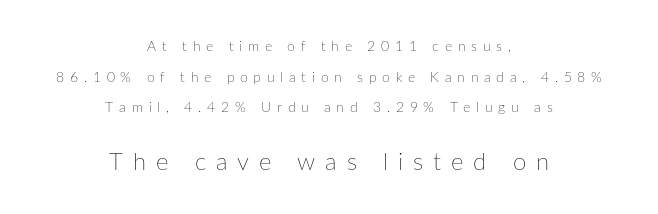
{"italic": "no", "bold": "no", "underline": "no", "align": "center", "line_spacing": "loose", "line_spacing_ratio": 2.18, "letter_spacing": "wide", "letter_spacing_em": 0.41, "larger_block": "second", "size_ratio": 1.71, "glyph_px": 24}
